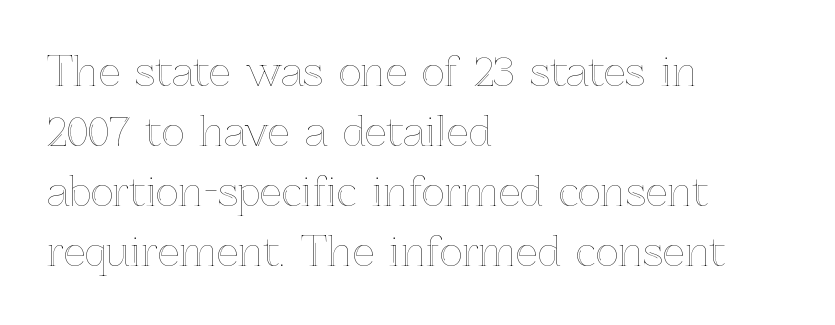
{"italic": "no", "width": "normal", "x_height": "medium", "monospaced": "no", "underline": "no", "align": "left", "line_spacing": "normal", "line_spacing_ratio": 1.54, "letter_spacing": "normal", "letter_spacing_em": 0.0, "glyph_px": 39}
